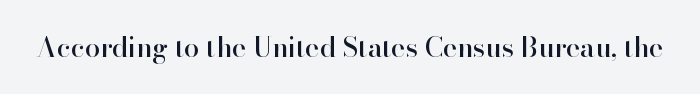
The image shows 27 px text type, upright; set normal letter spacing, not underlined.
